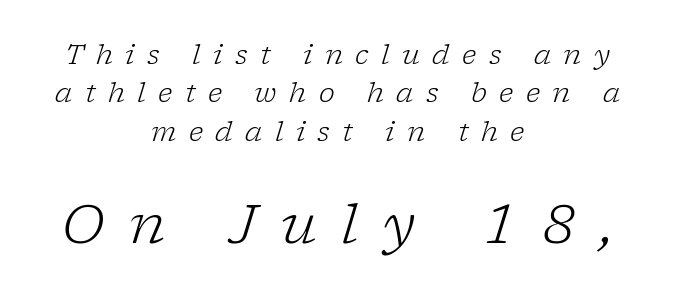
{"serif": "yes", "italic": "yes", "lean": "right", "slant_degrees": 17, "bold": "no", "weight": "light", "width": "normal", "stroke_contrast": "low", "x_height": "medium", "monospaced": "no", "underline": "no", "align": "center", "line_spacing": "normal", "line_spacing_ratio": 1.42, "letter_spacing": "wide", "letter_spacing_em": 0.46, "larger_block": "second", "size_ratio": 2.0, "glyph_px": 54}
